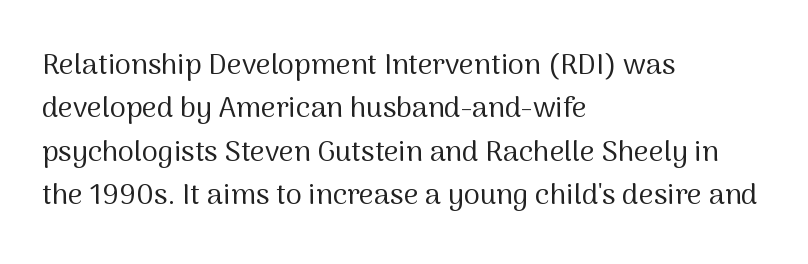
{"serif": "no", "italic": "no", "bold": "no", "weight": "regular", "width": "normal", "stroke_contrast": "medium", "x_height": "medium", "monospaced": "no", "underline": "no", "align": "left", "line_spacing": "normal", "line_spacing_ratio": 1.5, "letter_spacing": "normal", "letter_spacing_em": 0.0, "glyph_px": 29}
